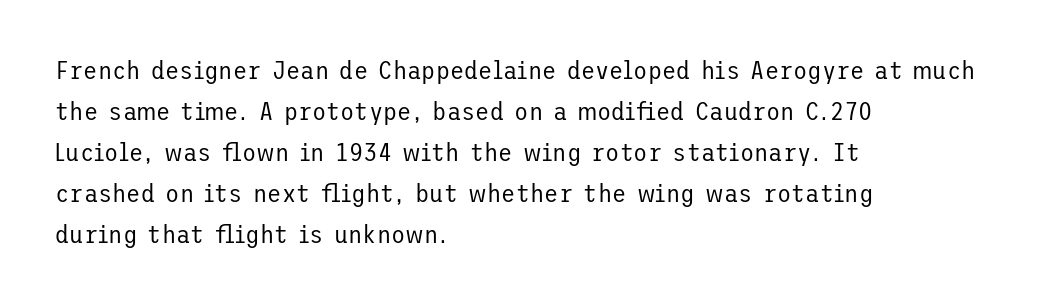
The words here are not underlined. Unbolded letterforms with no extra heft. Quick note: interline space is typical. These lines stack with their left ends in a neat column. Ordinary non-slanted type is in use. Here the glyphs are tracked normally, forming tight word shapes.
